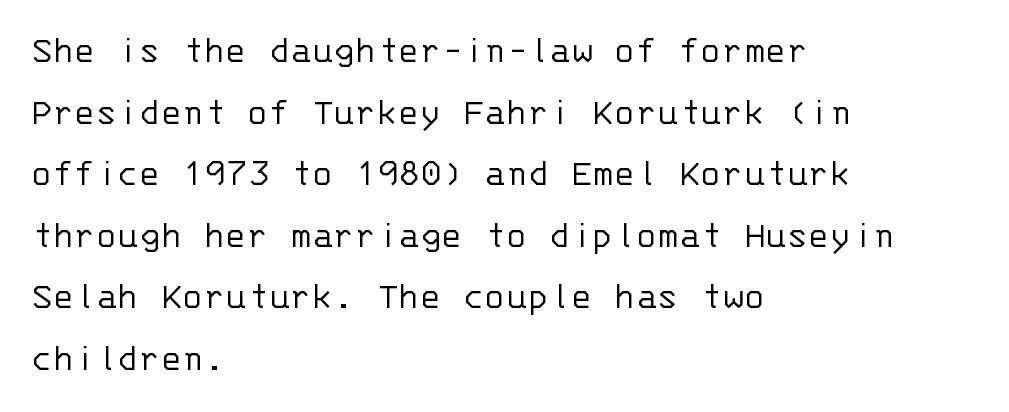
The image shows 40 px light sans-serif type, upright, monospaced; set left-aligned, normal line spacing (1.54x), normal letter spacing, not underlined; low stroke contrast and a large x-height.
